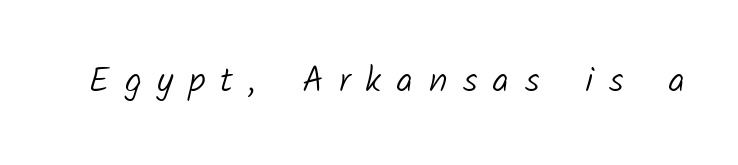
The image shows 36 px light sans-serif type; set unusually wide letter spacing (+0.43 em), not underlined; low stroke contrast and a medium x-height.
